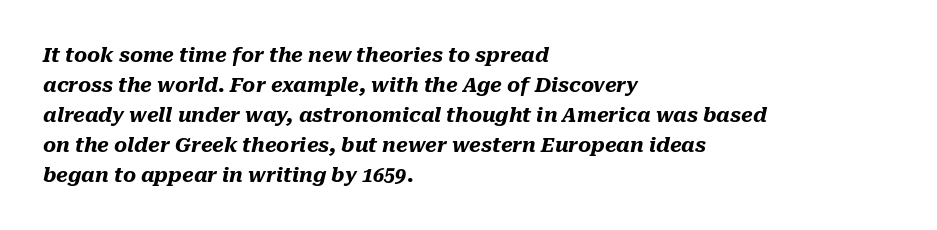
{"italic": "yes", "lean": "right", "slant_degrees": 10, "bold": "yes", "underline": "no", "align": "left", "line_spacing": "normal", "line_spacing_ratio": 1.5, "letter_spacing": "normal", "letter_spacing_em": 0.0, "glyph_px": 20}
